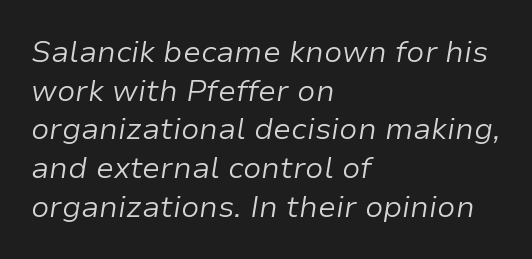
Q: Is the text bold? A: No.
Q: Is the text italic (slanted)? A: Yes, it leans right by about 9 degrees.
Q: Is the text underlined? A: No.
Q: How is the paragraph aligned? A: Left-aligned.
Q: Is the spacing between letters normal or unusually wide? A: Normal.
Q: Is the spacing between lines tight, normal or loose? A: Normal.
Q: Width (condensed, normal, or wide)? A: Normal.
Q: Stroke contrast? A: Low.
Q: x-height? A: Medium.
Q: Monospaced? A: No.
